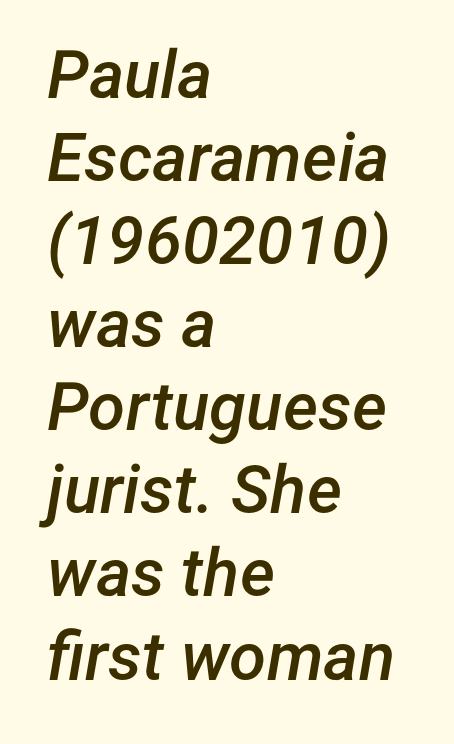
Q: Is the text bold? A: Semi-bold.
Q: Is the text italic (slanted)? A: Yes, it leans right by about 12 degrees.
Q: Is the text underlined? A: No.
Q: How is the paragraph aligned? A: Left-aligned.
Q: Is the spacing between letters normal or unusually wide? A: Normal.
Q: Width (condensed, normal, or wide)? A: Normal.
Q: Stroke contrast? A: Low.
Q: x-height? A: Medium.
Q: Monospaced? A: No.
